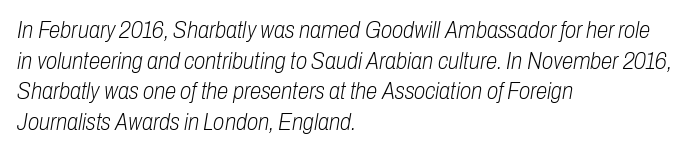
{"italic": "yes", "lean": "right", "slant_degrees": 10, "bold": "no", "underline": "no", "align": "left", "line_spacing": "normal", "line_spacing_ratio": 1.33, "letter_spacing": "normal", "letter_spacing_em": 0.0, "glyph_px": 23}
